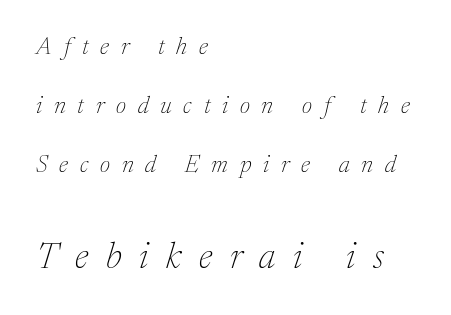
{"serif": "yes", "italic": "yes", "lean": "right", "slant_degrees": 17, "bold": "no", "weight": "thin", "width": "normal", "stroke_contrast": "medium", "x_height": "medium", "monospaced": "no", "underline": "no", "align": "left", "line_spacing": "loose", "line_spacing_ratio": 2.45, "letter_spacing": "wide", "letter_spacing_em": 0.49, "larger_block": "second", "size_ratio": 1.5, "glyph_px": 36}
